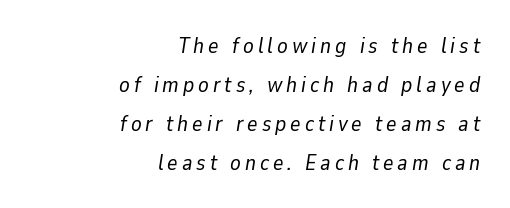
{"italic": "yes", "lean": "right", "slant_degrees": 9, "bold": "no", "underline": "no", "align": "right", "line_spacing_ratio": 1.77, "glyph_px": 22}
